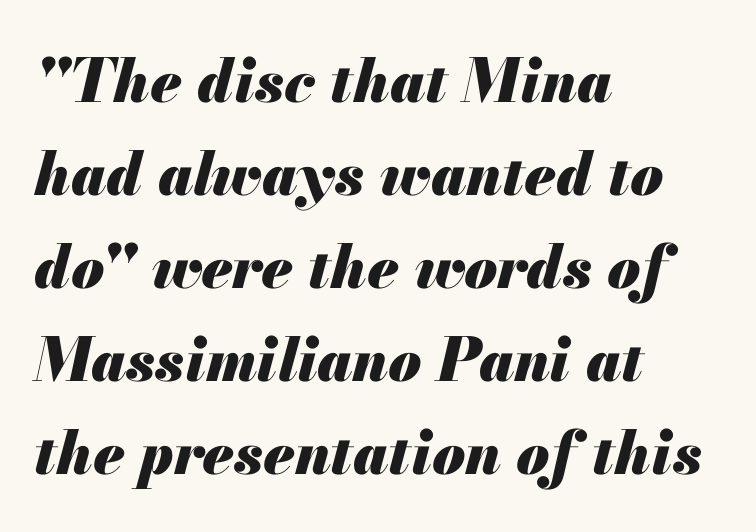
{"italic": "yes", "lean": "right", "slant_degrees": 13, "bold": "yes", "weight": "heavy", "width": "normal", "stroke_contrast": "medium", "x_height": "small", "monospaced": "no", "underline": "no", "align": "left", "line_spacing": "normal", "line_spacing_ratio": 1.55, "letter_spacing": "normal", "letter_spacing_em": 0.0, "glyph_px": 60}
